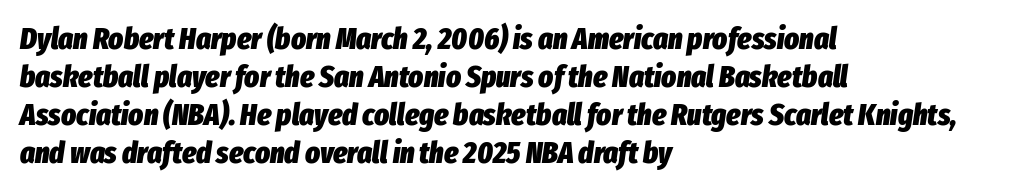
The image shows 31 px heavy, condensed type, italic (leaning right); set left-aligned, line spacing 1.23x, normal letter spacing, not underlined; low stroke contrast and a medium x-height.
